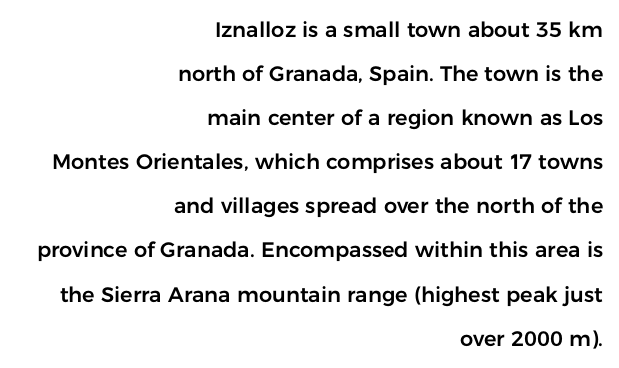
Q: Is the text italic (slanted)? A: No, it is upright.
Q: Is the text underlined? A: No.
Q: How is the paragraph aligned? A: Right-aligned.
Q: Is the spacing between letters normal or unusually wide? A: Normal.
Q: Is the spacing between lines tight, normal or loose? A: Loose.
